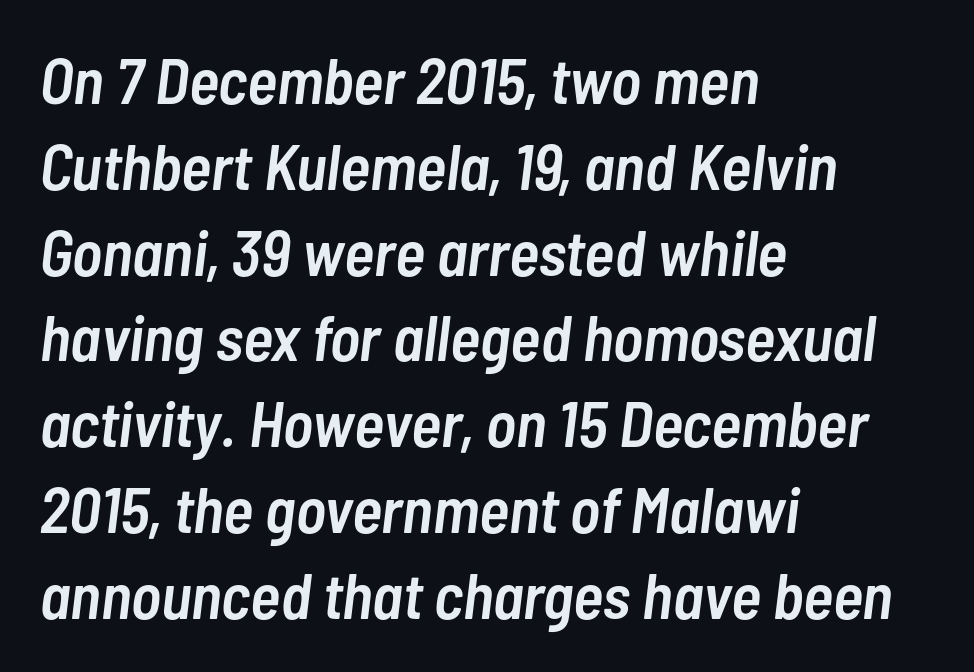
Looking at the ascenders, they clearly lean. Descender tails drop into unmarked territory. In terms of weight, the rendering is demibold, just under bold. This sample uses plain, unmodified letter spacing. The rendering uses natural spacing where letterforms have individual widths.
